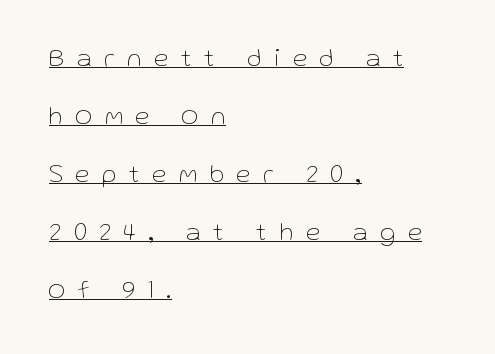
Q: Is the text bold? A: No.
Q: Is the text italic (slanted)? A: No, it is upright.
Q: Is the text underlined? A: Yes.
Q: How is the paragraph aligned? A: Left-aligned.
Q: Is the spacing between letters normal or unusually wide? A: Unusually wide.
Q: Is the spacing between lines tight, normal or loose? A: Loose.
